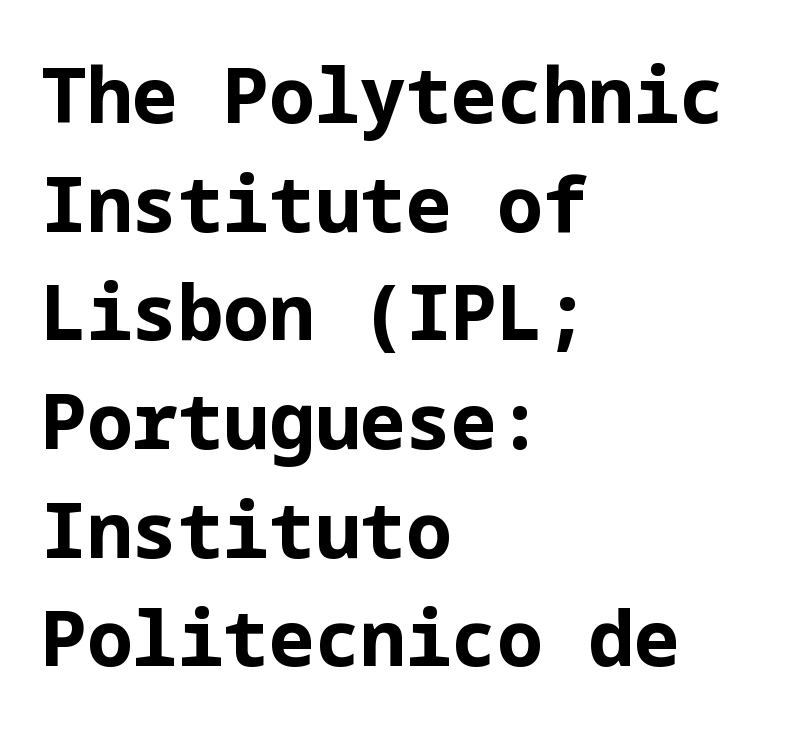
{"serif": "no", "italic": "no", "bold": "yes", "weight": "bold", "width": "normal", "stroke_contrast": "low", "x_height": "medium", "underline": "no", "align": "left", "line_spacing": "normal", "line_spacing_ratio": 1.43, "letter_spacing": "normal", "letter_spacing_em": 0.0, "glyph_px": 76}
